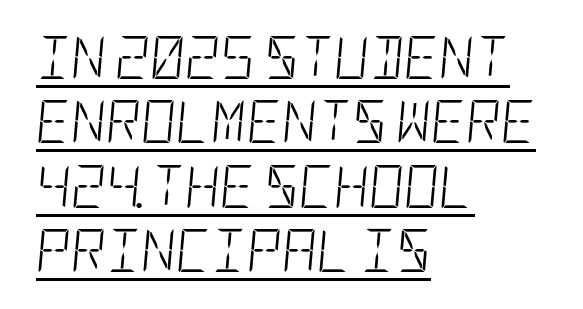
Q: Is the text bold? A: No.
Q: Is the text italic (slanted)? A: Yes, it leans right by about 5 degrees.
Q: Is the text underlined? A: Yes.
Q: How is the paragraph aligned? A: Left-aligned.
Q: Is the spacing between letters normal or unusually wide? A: Normal.
Q: Is the spacing between lines tight, normal or loose? A: Normal.
Q: Width (condensed, normal, or wide)? A: Condensed.
Q: Stroke contrast? A: Low.
Q: x-height? A: Large.
